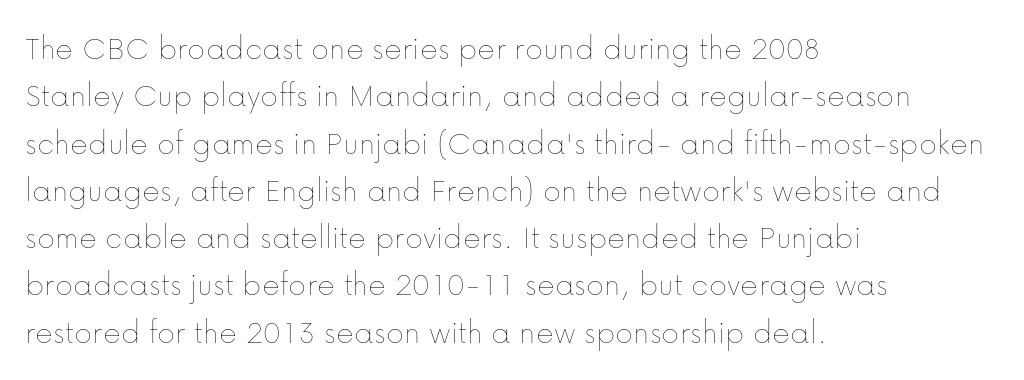
Q: Is the text bold? A: No.
Q: Is the text italic (slanted)? A: No, it is upright.
Q: Is the text underlined? A: No.
Q: How is the paragraph aligned? A: Left-aligned.
Q: Is the spacing between letters normal or unusually wide? A: Normal.
Q: Is the spacing between lines tight, normal or loose? A: Normal.
Q: Width (condensed, normal, or wide)? A: Normal.
Q: Stroke contrast? A: Low.
Q: x-height? A: Medium.
Q: Monospaced? A: No.
